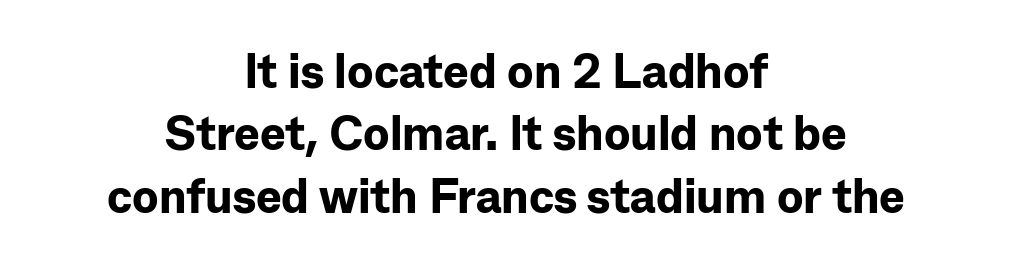
{"serif": "no", "italic": "no", "bold": "yes", "weight": "bold", "width": "normal", "stroke_contrast": "low", "x_height": "medium", "monospaced": "no", "underline": "no", "align": "center", "line_spacing": "normal", "line_spacing_ratio": 1.3, "letter_spacing": "normal", "letter_spacing_em": 0.0, "glyph_px": 48}
